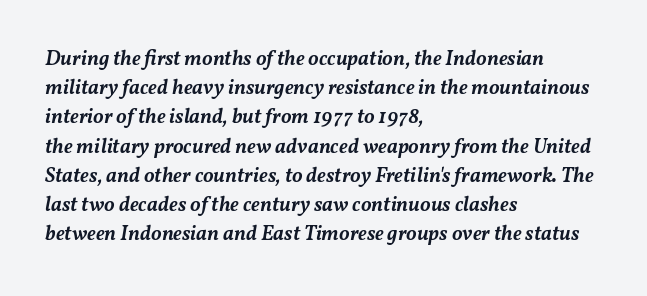
The image shows 21 px text type, italic (leaning right); set left-aligned, normal line spacing (1.39x), normal letter spacing, not underlined.
